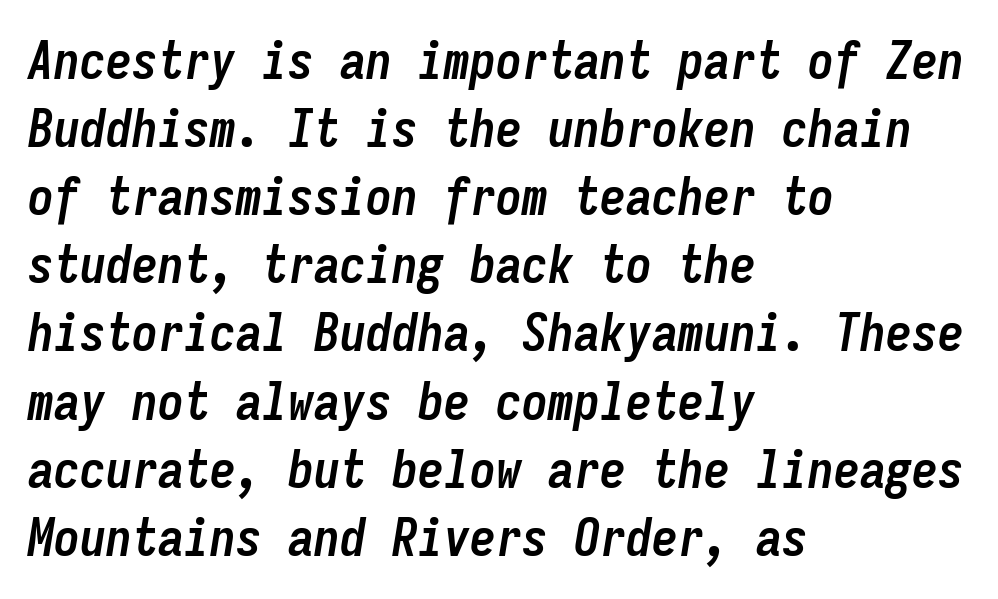
The image shows 52 px semibold, condensed type, italic (leaning right), monospaced; set left-aligned, normal line spacing (1.31x), normal letter spacing, not underlined; low stroke contrast and a medium x-height.
